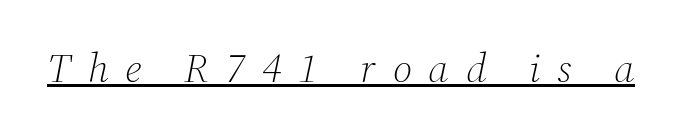
The image shows 41 px light serif type, italic (leaning right); set unusually wide letter spacing (+0.41 em), underlined; medium stroke contrast and a medium x-height.
